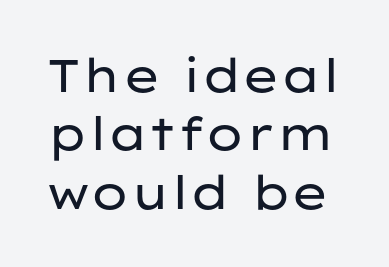
Q: Is the text bold? A: No.
Q: Is the text italic (slanted)? A: No, it is upright.
Q: Is the typeface a serif or a sans-serif typeface? A: Sans-serif.
Q: Is the text underlined? A: No.
Q: Is the spacing between letters normal or unusually wide? A: Normal.
Q: Is the spacing between lines tight, normal or loose? A: Normal.
Q: Width (condensed, normal, or wide)? A: Wide.
Q: Stroke contrast? A: Low.
Q: x-height? A: Medium.
Q: Monospaced? A: No.
